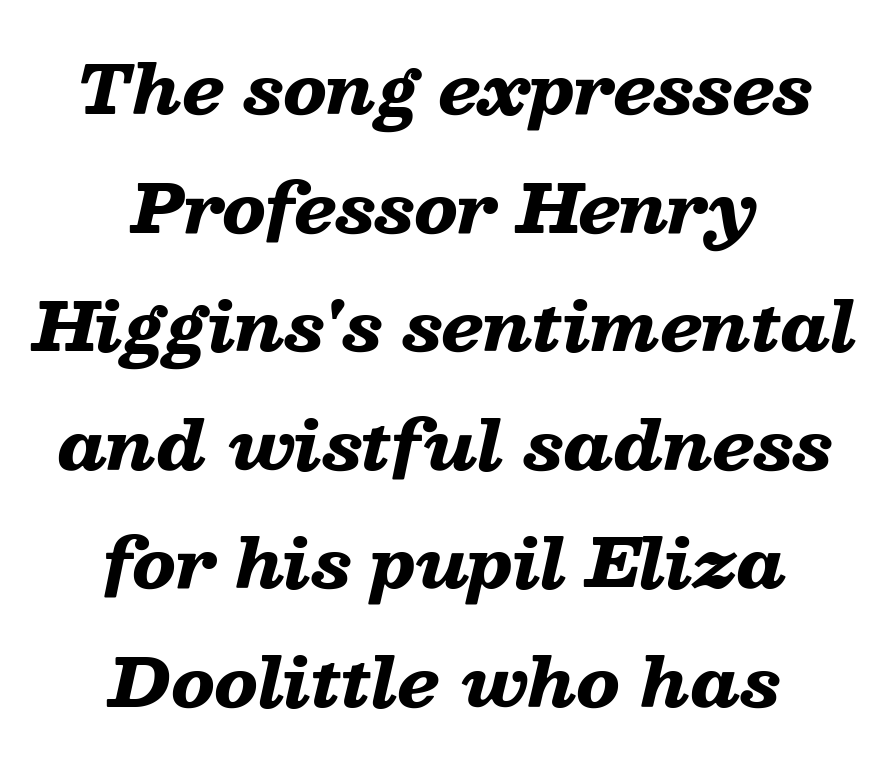
Typeset on center — no edge is straight. No word sits above an underline. Does extra space separate the letters? No, they use regular spacing. Compared with an ordinary text face, these strokes are far heavier — a full bold. The letters are slanted; this is an italic face. Spacing verdict: proportional, widths tailored to each character.
